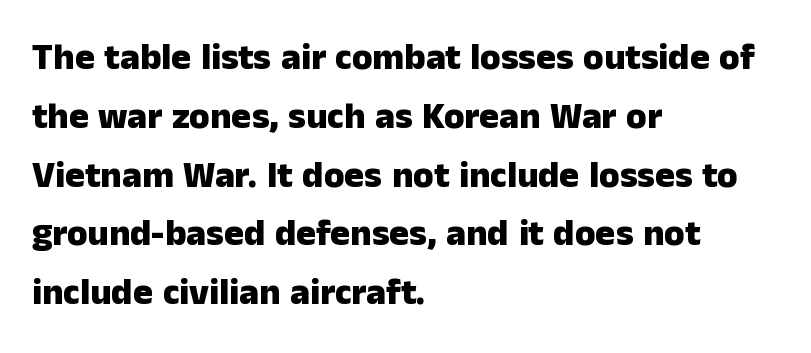
{"serif": "no", "italic": "no", "bold": "yes", "weight": "heavy", "width": "normal", "stroke_contrast": "low", "x_height": "medium", "monospaced": "no", "underline": "no", "align": "left", "line_spacing": "normal", "line_spacing_ratio": 1.59, "letter_spacing": "normal", "letter_spacing_em": 0.0, "glyph_px": 37}
